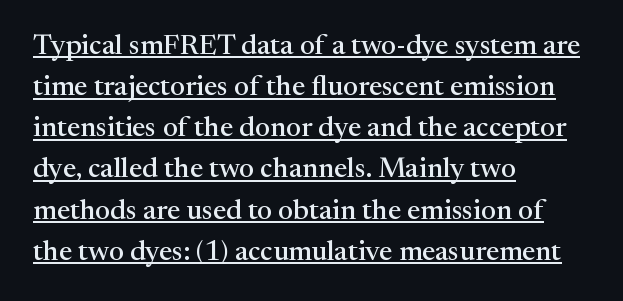
Q: Is the text italic (slanted)? A: No, it is upright.
Q: Is the typeface a serif or a sans-serif typeface? A: Serif.
Q: Is the text underlined? A: Yes.
Q: How is the paragraph aligned? A: Left-aligned.
Q: Is the spacing between letters normal or unusually wide? A: Normal.
Q: Is the spacing between lines tight, normal or loose? A: Normal.
Q: Width (condensed, normal, or wide)? A: Normal.
Q: Stroke contrast? A: Medium.
Q: x-height? A: Medium.
Q: Monospaced? A: No.
